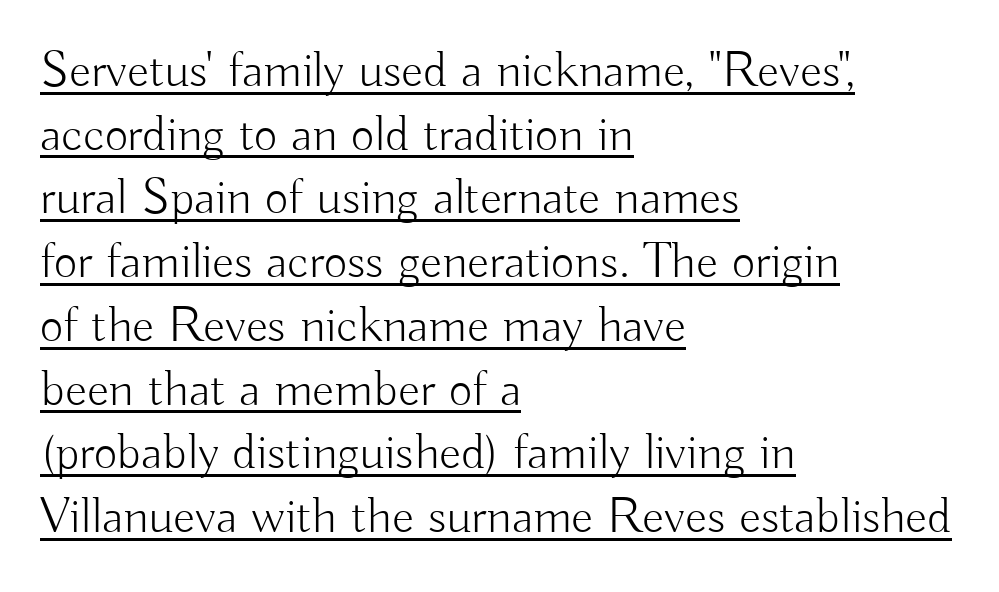
Here the designer chose a conventional face with non-uniform glyph widths. This is sans-serif lettering, the kind often seen on screens and signage. Underlined type. Italic? Not at all — the glyphs are vertical. Teacher's note: observe the even left margin — that is flush-left alignment. The passage shown is not bold in any degree.
